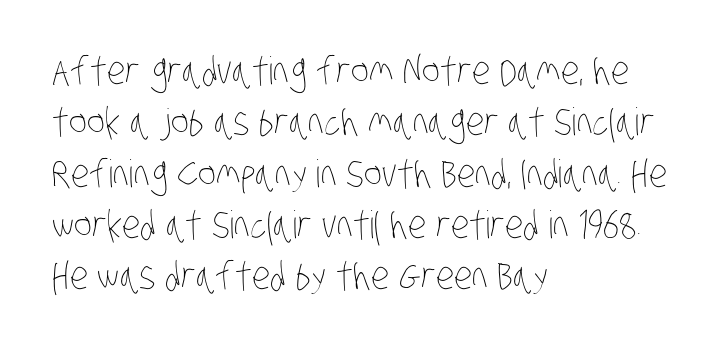
{"bold": "no", "weight": "thin", "width": "condensed", "stroke_contrast": "low", "x_height": "large", "monospaced": "no", "underline": "no", "align": "left", "line_spacing": "normal", "line_spacing_ratio": 1.35, "letter_spacing": "normal", "letter_spacing_em": 0.0, "glyph_px": 38}
